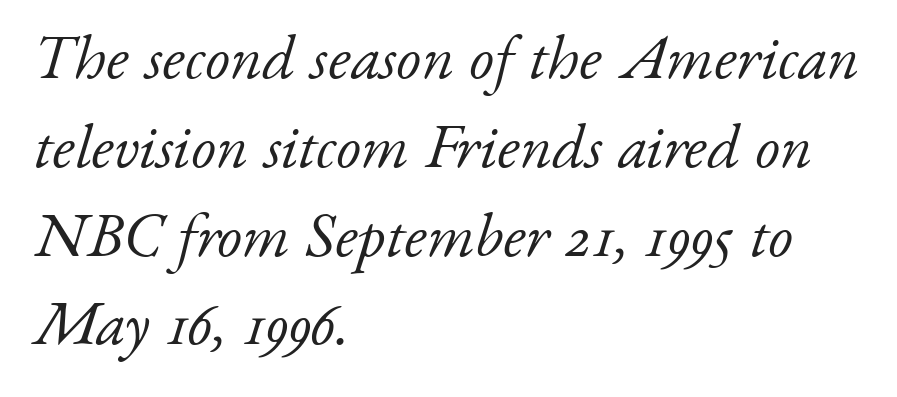
Q: Is the text bold? A: No.
Q: Is the text italic (slanted)? A: Yes, it leans right by about 17 degrees.
Q: Is the typeface a serif or a sans-serif typeface? A: Serif.
Q: Is the text underlined? A: No.
Q: How is the paragraph aligned? A: Left-aligned.
Q: Is the spacing between letters normal or unusually wide? A: Normal.
Q: Is the spacing between lines tight, normal or loose? A: Normal.
Q: Width (condensed, normal, or wide)? A: Normal.
Q: Stroke contrast? A: Low.
Q: x-height? A: Small.
Q: Monospaced? A: No.
